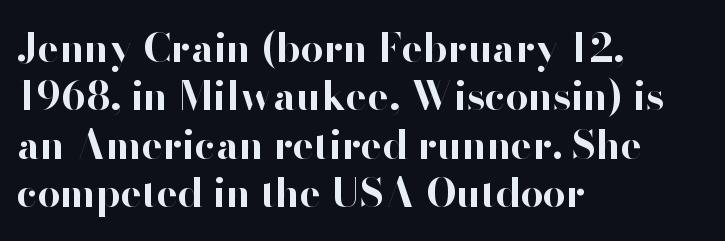
{"serif": "no", "italic": "no", "bold": "yes", "weight": "bold", "width": "normal", "stroke_contrast": "high", "x_height": "small", "monospaced": "no", "underline": "no", "align": "left", "line_spacing_ratio": 1.21, "letter_spacing": "normal", "letter_spacing_em": 0.0, "glyph_px": 40}
